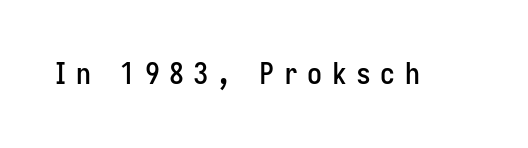
The image shows 30 px condensed sans-serif type, upright; set unusually wide letter spacing (+0.31 em), not underlined; low stroke contrast and a medium x-height.
